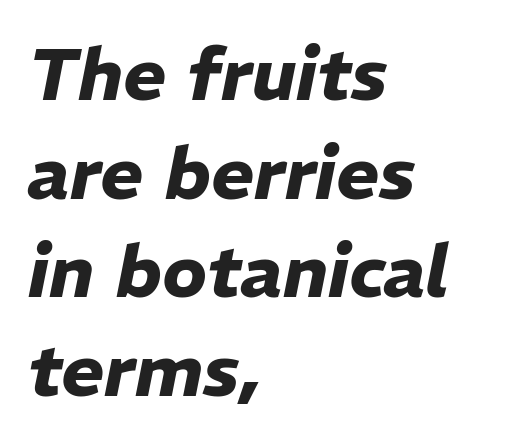
Nobody touched the tracking dial on this one. The lines in this sample share a left origin and differ only in where they stop. Rendered with sloped, italic letterforms. These lines sit exactly where default settings would place them. The zone under the glyphs is completely vacant. Students, this is bold: see how much ink each stroke carries.
